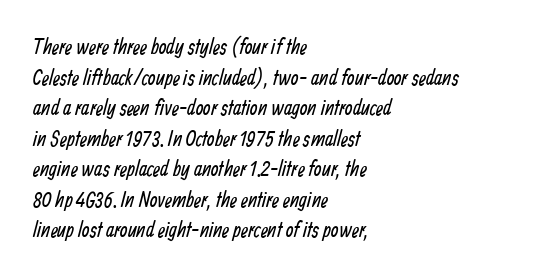
The letters sit at their default tracking, neither squeezed nor spread. Check under the words: just untouched page. The characters are drawn with everyday or finer stroke widths. A typesetter would call this leading conventional body-copy spacing.
